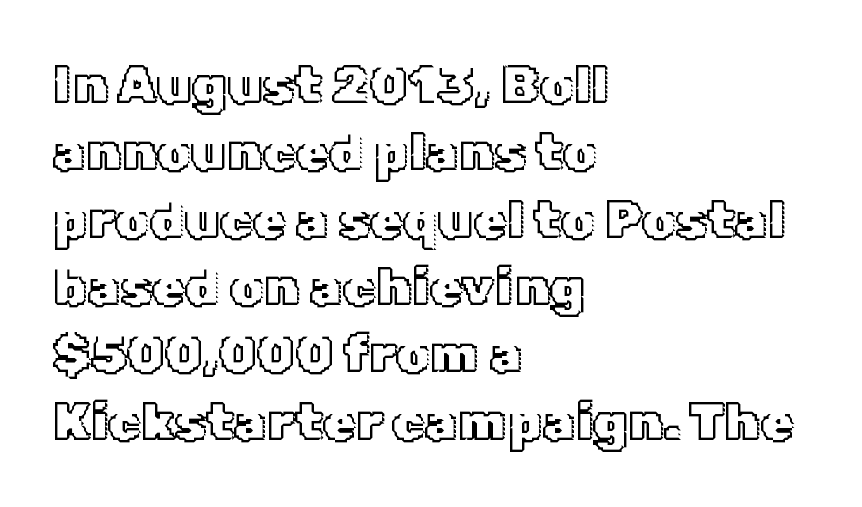
{"italic": "no", "width": "normal", "x_height": "medium", "monospaced": "no", "underline": "no", "align": "left", "line_spacing": "normal", "line_spacing_ratio": 1.27, "letter_spacing": "normal", "letter_spacing_em": 0.0, "glyph_px": 53}
